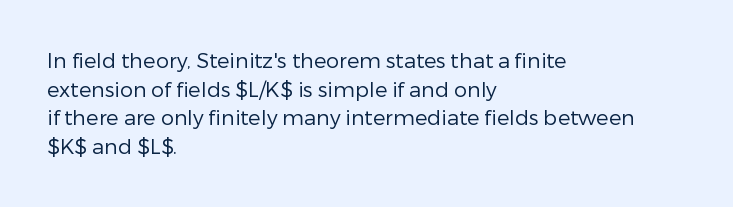
Q: Is the text bold? A: No.
Q: Is the text italic (slanted)? A: No, it is upright.
Q: Is the text underlined? A: No.
Q: How is the paragraph aligned? A: Left-aligned.
Q: Is the spacing between letters normal or unusually wide? A: Normal.
Q: Is the spacing between lines tight, normal or loose? A: Normal.
